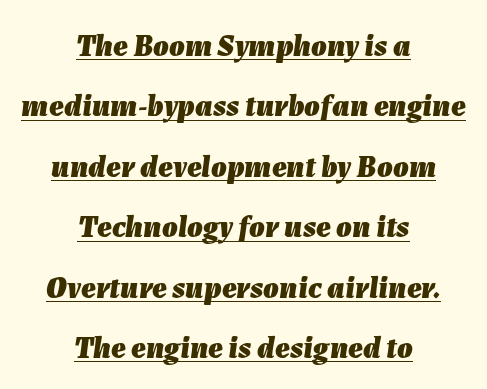
The image shows 31 px heavy type, italic (leaning right); set centered, loose line spacing (1.95x), normal letter spacing, underlined; low stroke contrast and a medium x-height.
